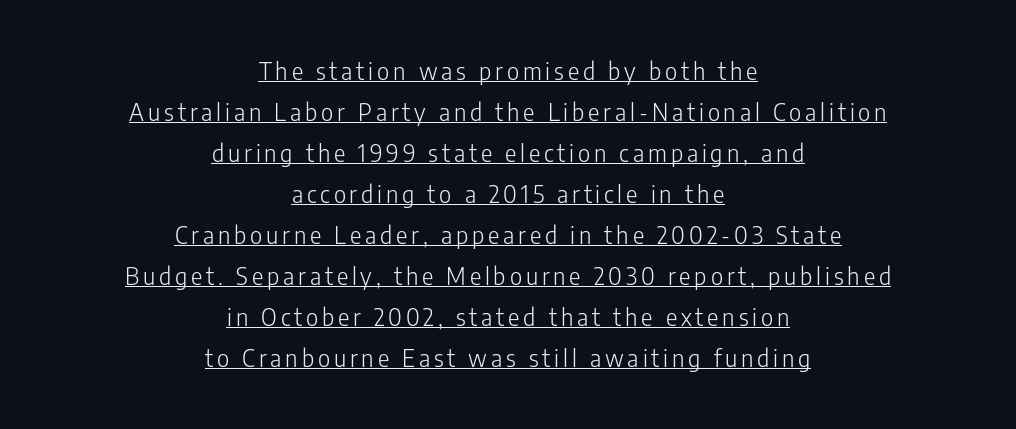
Q: Is the text bold? A: No.
Q: Is the text italic (slanted)? A: No, it is upright.
Q: Is the text underlined? A: Yes.
Q: How is the paragraph aligned? A: Centered.
